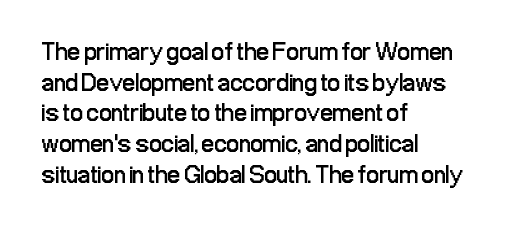
The letters look calm and open, with moderate or lighter stems. Descenders are the only things crossing below the line. Left-aligned paragraph, ragged on the right. Short note: letters normally spaced.
